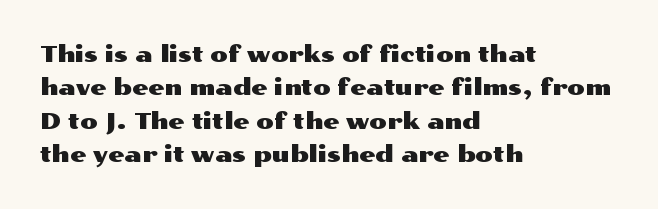
The rendering uses a moderate line-height, typical for paragraphs. These lines were composed using upright roman letters. The gaps between neighbouring characters are ordinary and unremarkable. Has an underline been added? It has not. Line starts are locked; line ends wander.
